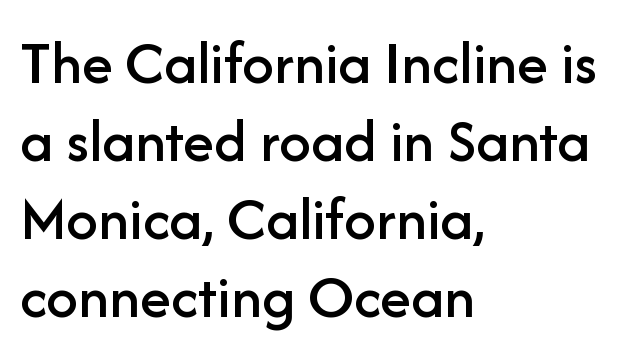
{"serif": "no", "italic": "no", "width": "normal", "stroke_contrast": "low", "x_height": "medium", "monospaced": "no", "underline": "no", "align": "left", "line_spacing_ratio": 1.24, "letter_spacing": "normal", "letter_spacing_em": 0.0, "glyph_px": 63}
